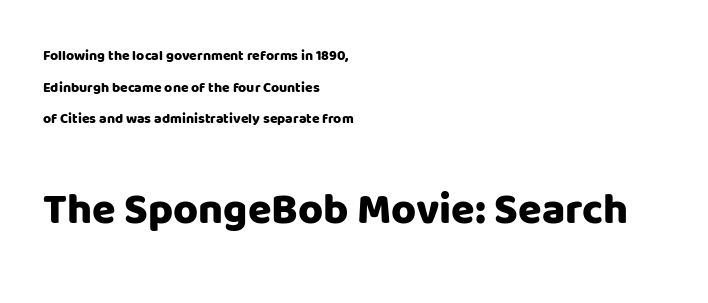
Letterform terminals end flat and unadorned throughout the passage. How would I describe the line gaps? Wide and relaxed. Descenders are the only things crossing below the line. Layout note: lines flush left. This sample has the flowing, uneven cadence of proportional lettering. Is the letter spacing exaggerated? No — it looks like the ordinary default.
